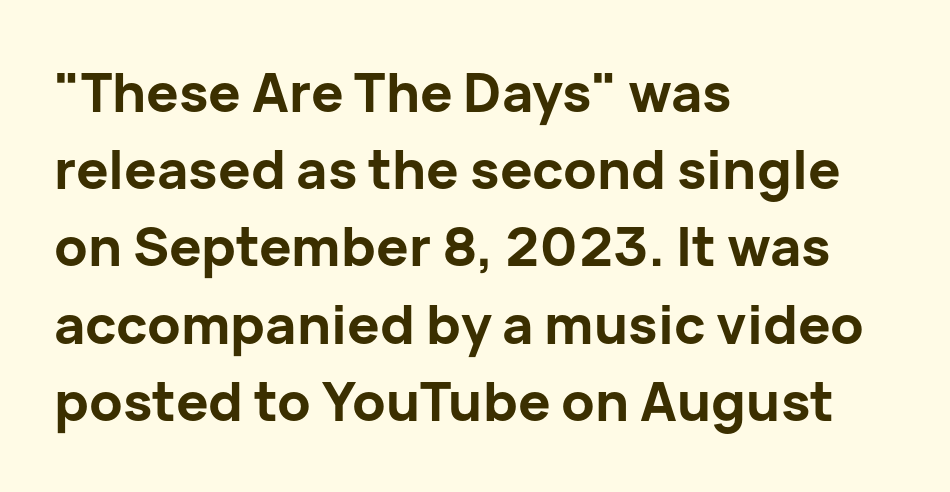
{"serif": "no", "italic": "no", "bold": "yes", "weight": "bold", "width": "normal", "stroke_contrast": "low", "x_height": "medium", "monospaced": "no", "underline": "no", "align": "left", "line_spacing": "normal", "line_spacing_ratio": 1.43, "letter_spacing": "normal", "letter_spacing_em": 0.0, "glyph_px": 54}
